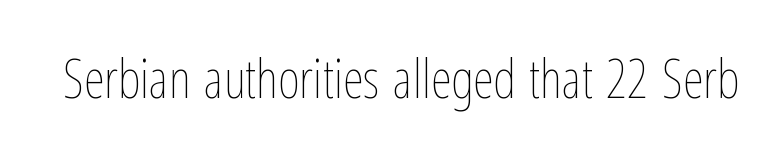
{"italic": "no", "bold": "no", "weight": "thin", "width": "condensed", "stroke_contrast": "low", "x_height": "medium", "monospaced": "no", "underline": "no", "letter_spacing": "normal", "letter_spacing_em": 0.0, "glyph_px": 53}
